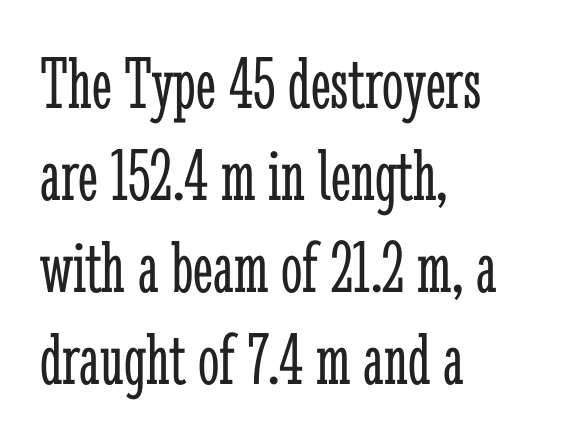
The image shows 76 px light, condensed serif type, upright; set left-aligned, line spacing 1.21x, normal letter spacing, not underlined; low stroke contrast and a medium x-height.
